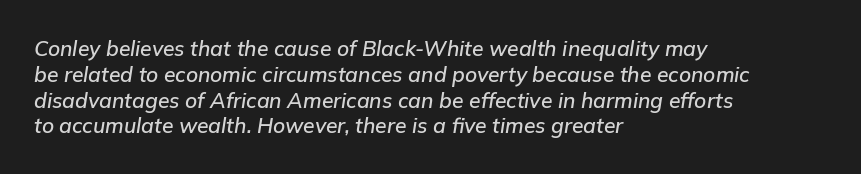
{"italic": "yes", "lean": "right", "slant_degrees": 9, "underline": "no", "align": "left", "line_spacing_ratio": 1.23, "letter_spacing": "normal", "letter_spacing_em": 0.0, "glyph_px": 21}
